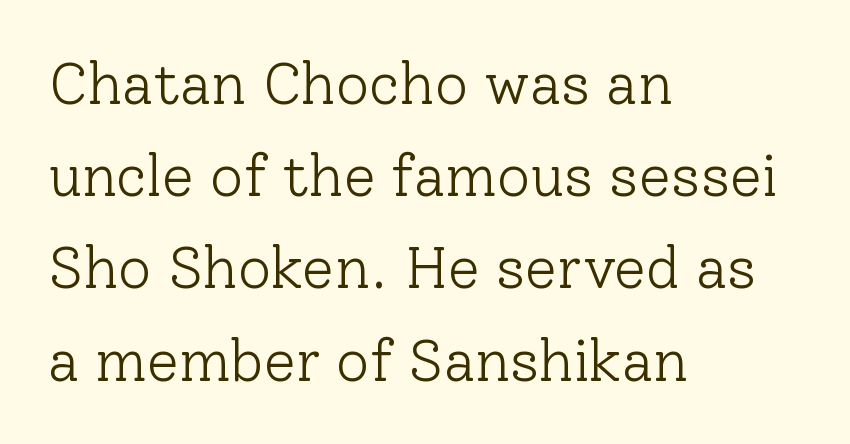
Q: Is the text bold? A: No.
Q: Is the text italic (slanted)? A: No, it is upright.
Q: Is the typeface a serif or a sans-serif typeface? A: Serif.
Q: Is the text underlined? A: No.
Q: How is the paragraph aligned? A: Left-aligned.
Q: Is the spacing between letters normal or unusually wide? A: Normal.
Q: Is the spacing between lines tight, normal or loose? A: Normal.
Q: Width (condensed, normal, or wide)? A: Normal.
Q: Stroke contrast? A: Low.
Q: x-height? A: Medium.
Q: Monospaced? A: No.
